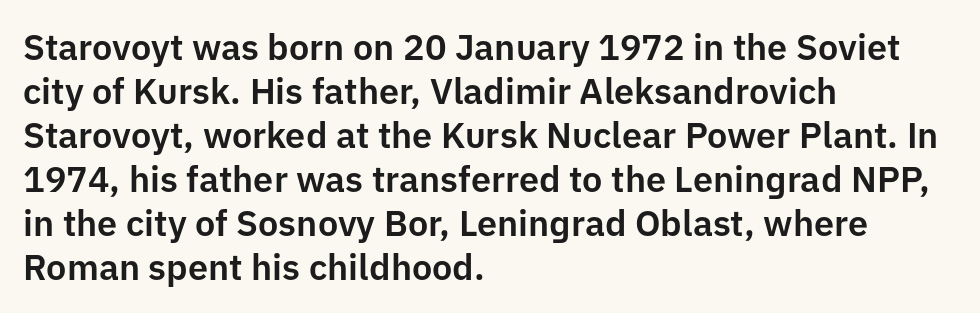
The image shows 36 px sans-serif type, upright; set left-aligned, line spacing 1.22x, normal letter spacing, not underlined; low stroke contrast and a medium x-height.
